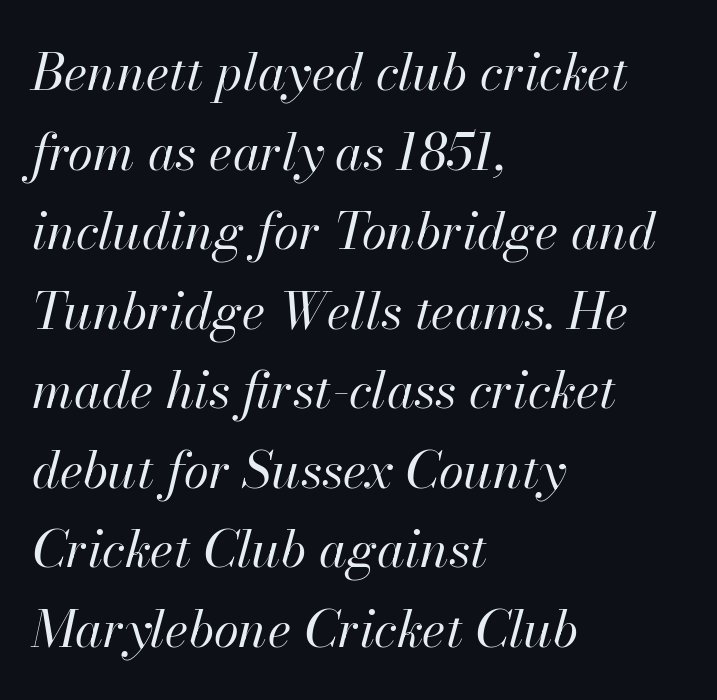
{"italic": "yes", "lean": "right", "slant_degrees": 13, "bold": "no", "weight": "regular", "width": "normal", "stroke_contrast": "high", "x_height": "small", "monospaced": "no", "underline": "no", "align": "left", "line_spacing": "normal", "line_spacing_ratio": 1.56, "letter_spacing": "normal", "letter_spacing_em": 0.0, "glyph_px": 51}
